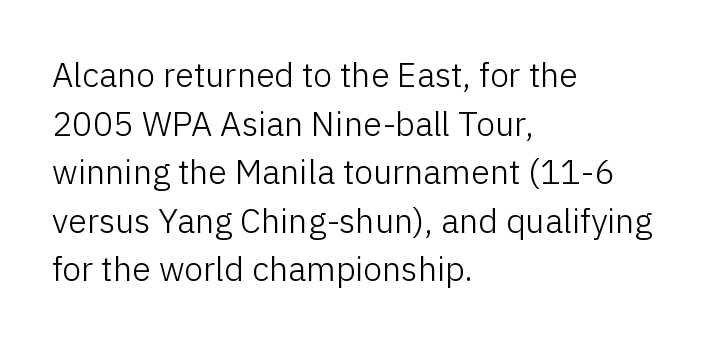
{"serif": "no", "italic": "no", "bold": "no", "weight": "light", "width": "normal", "stroke_contrast": "low", "x_height": "medium", "monospaced": "no", "underline": "no", "align": "left", "line_spacing": "normal", "line_spacing_ratio": 1.43, "letter_spacing": "normal", "letter_spacing_em": 0.0, "glyph_px": 34}
